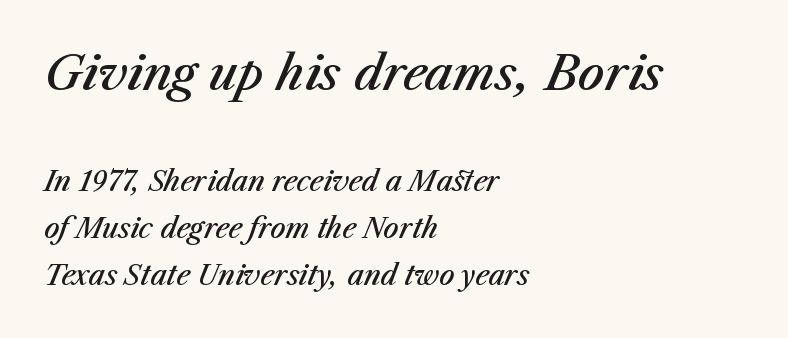
The image shows 47 px semibold type, italic (leaning right); set left-aligned, line spacing 1.75x, normal letter spacing, not underlined; the first (top) block is 1.74x larger; medium stroke contrast and a medium x-height.
